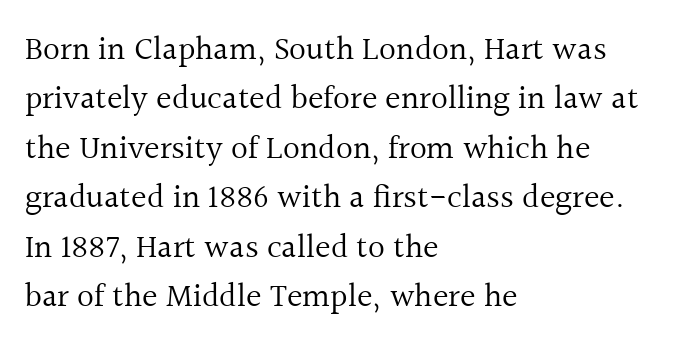
Vertical strokes here are truly vertical. Horizontal alignment here is leftward, the default for most running prose. Each letter's strokes conclude with small projecting serifs. Compared with typical body copy, the letter spacing here is the same. Do the characters align in a grid? No, the font is proportional. A quiet, ordinary-to-light weight characterises the typeface.
